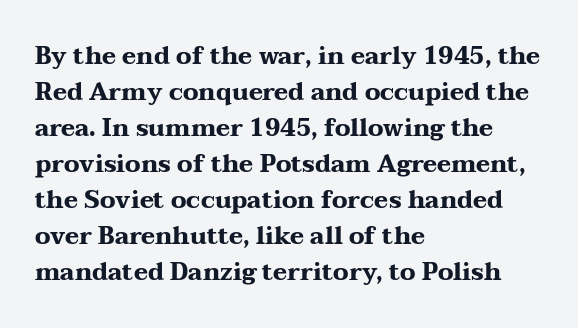
{"italic": "no", "bold": "yes", "underline": "no", "align": "left", "line_spacing": "normal", "line_spacing_ratio": 1.5, "letter_spacing": "normal", "letter_spacing_em": 0.0, "glyph_px": 24}
